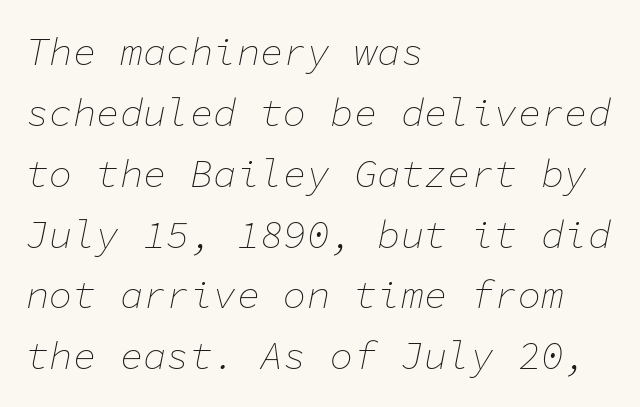
Looks like terminal output: every glyph gets an equal slot. Does the leading feel generous? No, just average. The typesetter chose a ragged-right arrangement here. Style check: oblique. No extra ink here — the face is not bold. Nobody touched the tracking dial on this one.
